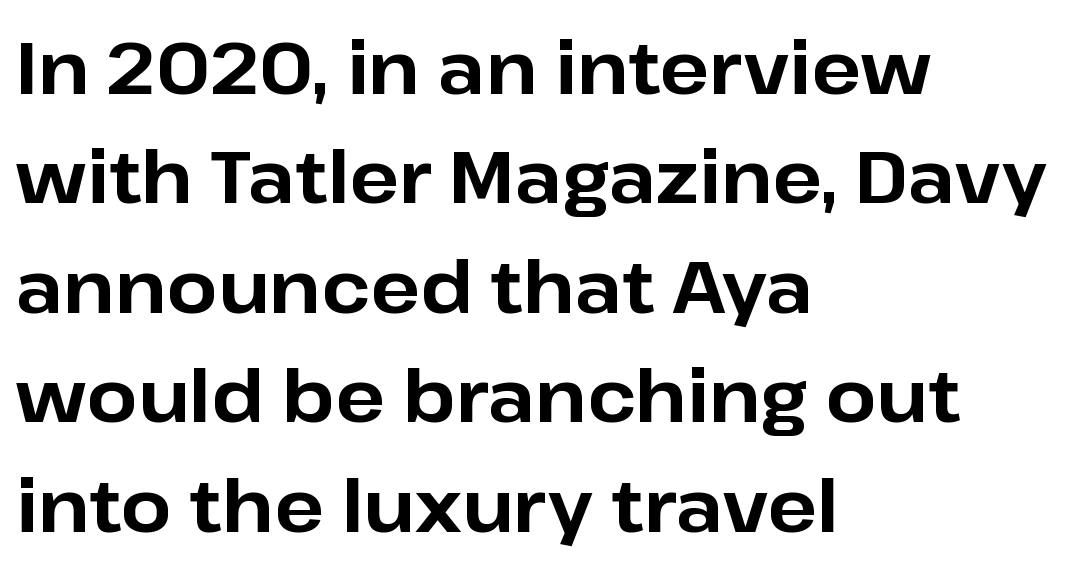
Q: Is the text bold? A: Yes.
Q: Is the text italic (slanted)? A: No, it is upright.
Q: Is the typeface a serif or a sans-serif typeface? A: Sans-serif.
Q: Is the text underlined? A: No.
Q: How is the paragraph aligned? A: Left-aligned.
Q: Is the spacing between letters normal or unusually wide? A: Normal.
Q: Is the spacing between lines tight, normal or loose? A: Normal.
Q: Width (condensed, normal, or wide)? A: Normal.
Q: Stroke contrast? A: Low.
Q: x-height? A: Medium.
Q: Monospaced? A: No.
